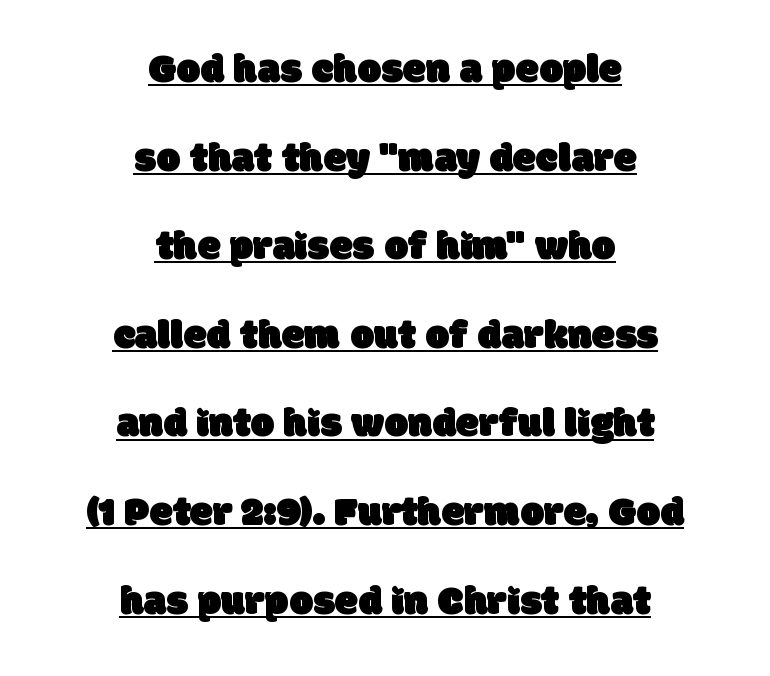
{"serif": "no", "width": "normal", "stroke_contrast": "low", "x_height": "large", "monospaced": "no", "underline": "yes", "align": "center", "line_spacing": "loose", "line_spacing_ratio": 2.11, "letter_spacing": "normal", "letter_spacing_em": 0.0, "glyph_px": 42}
